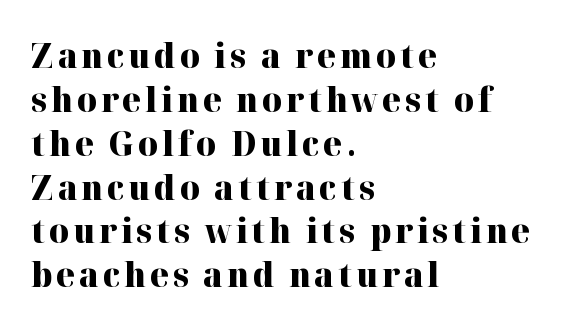
The typesetter chose a ragged-right arrangement here. Honestly, the row spacing looks completely unremarkable. The rendering shows small feet on the letterforms — a serif design. Every stem runs plumb, perpendicular to the baseline.
